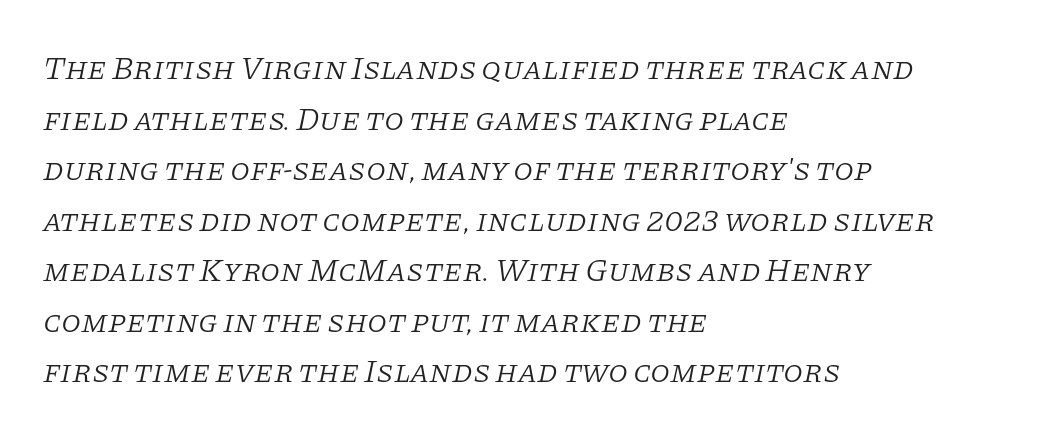
Evenly set lines give the paragraph a standard silhouette. Alignment: flush left. Nothing heavy about these letters — not bold at all. The specimen reads as italic at a glance.
